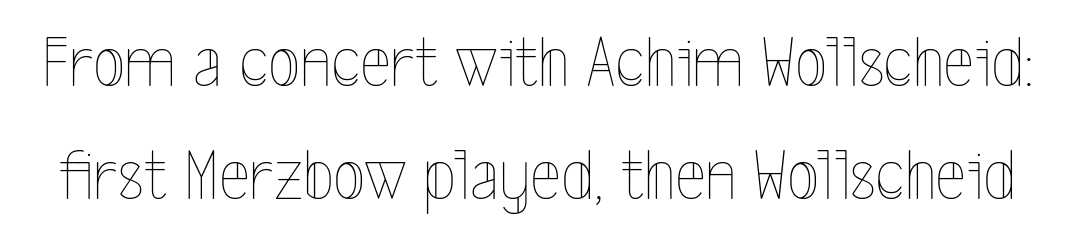
Q: Is the text bold? A: No.
Q: Is the text italic (slanted)? A: No, it is upright.
Q: Is the text underlined? A: No.
Q: Is the spacing between letters normal or unusually wide? A: Normal.
Q: Is the spacing between lines tight, normal or loose? A: Normal.
Q: Width (condensed, normal, or wide)? A: Condensed.
Q: x-height? A: Medium.
Q: Monospaced? A: No.
